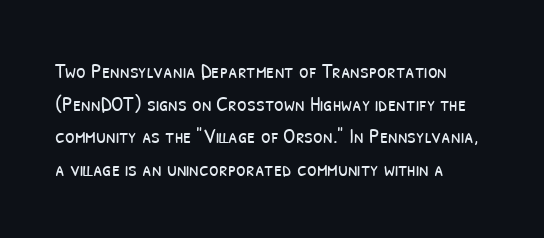
The image shows 22 px text type; set left-aligned, normal line spacing (1.48x), normal letter spacing, not underlined.
